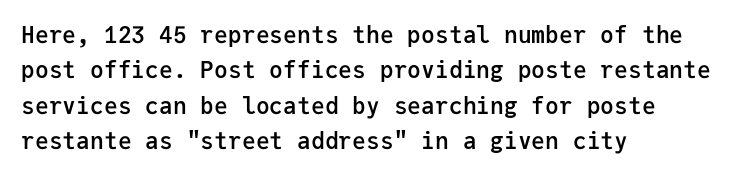
Q: Is the text bold? A: Semi-bold.
Q: Is the text italic (slanted)? A: No, it is upright.
Q: Is the text underlined? A: No.
Q: How is the paragraph aligned? A: Left-aligned.
Q: Is the spacing between letters normal or unusually wide? A: Normal.
Q: Is the spacing between lines tight, normal or loose? A: Normal.
